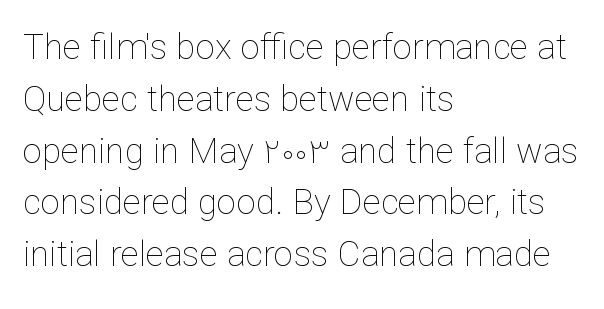
The strokes are not fattened; the text isn't bold. Italic: no, the glyphs are upright roman. Tracking value appears to be zero — textbook default spacing. This sample is left-justified, so line endings fall wherever the words run out.
